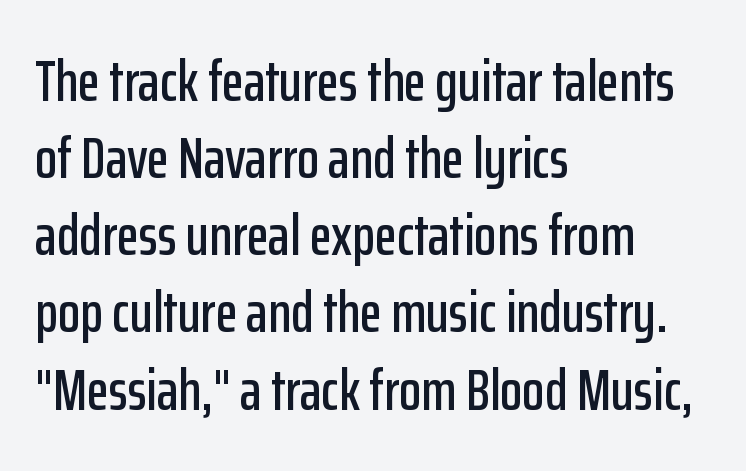
The image shows 58 px condensed sans-serif type, upright; set left-aligned, normal line spacing (1.33x), normal letter spacing, not underlined; low stroke contrast and a medium x-height.
